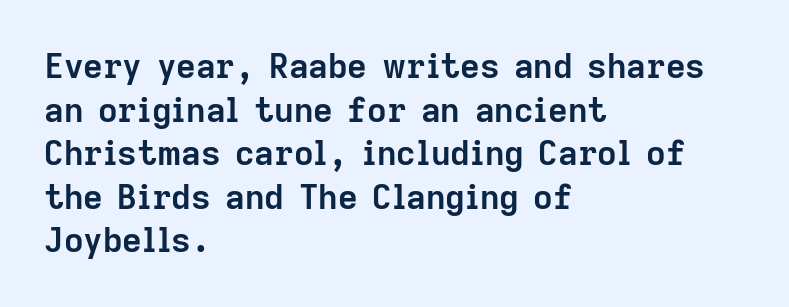
Q: Is the text bold? A: Yes.
Q: Is the text italic (slanted)? A: No, it is upright.
Q: Is the typeface a serif or a sans-serif typeface? A: Sans-serif.
Q: Is the text underlined? A: No.
Q: How is the paragraph aligned? A: Left-aligned.
Q: Is the spacing between letters normal or unusually wide? A: Normal.
Q: Is the spacing between lines tight, normal or loose? A: Normal.
Q: Width (condensed, normal, or wide)? A: Normal.
Q: Stroke contrast? A: Low.
Q: x-height? A: Medium.
Q: Monospaced? A: No.
